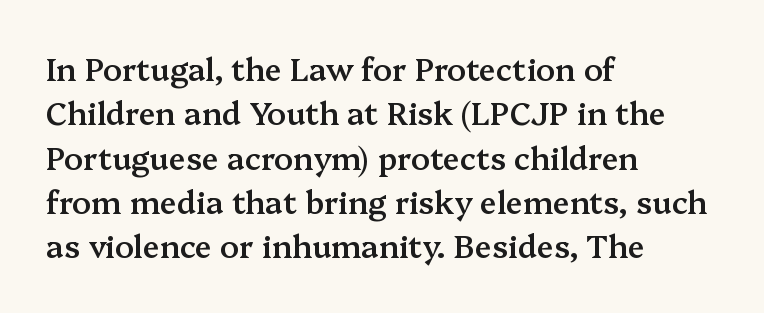
Glyph-to-glyph distance matches everyday printed text. This is moderately heavy type, rendered in semibold. Looks like regular typesetting: each glyph gets only the width it needs. The type family on display is of the serif kind. Unlike italic type, these characters show no tilt at all.
